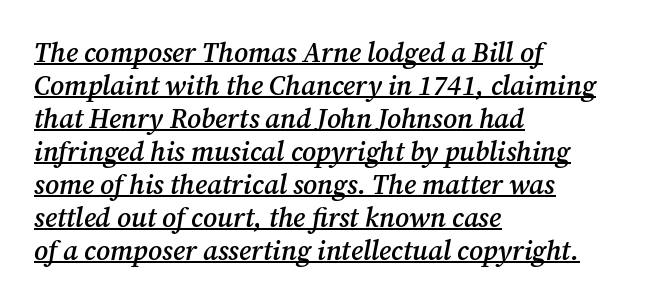
The image shows 27 px text type, italic (leaning right); set left-aligned, line spacing 1.22x, normal letter spacing, underlined.
